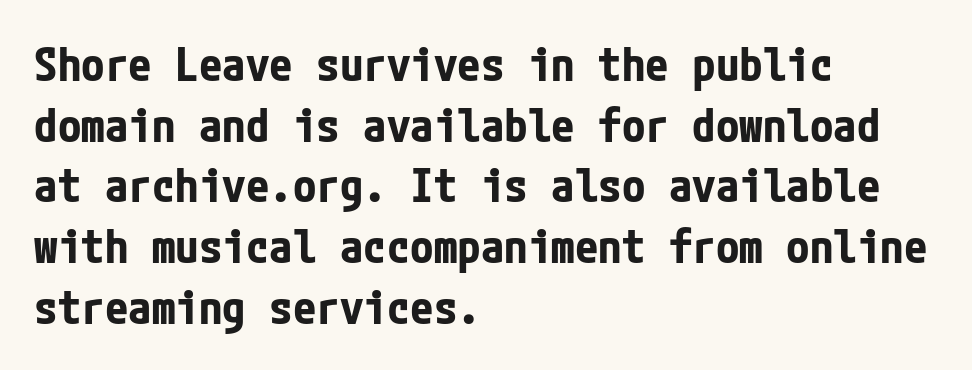
The image shows 47 px bold, condensed sans-serif type, upright; set left-aligned, normal line spacing (1.29x), normal letter spacing, not underlined; low stroke contrast and a medium x-height.
